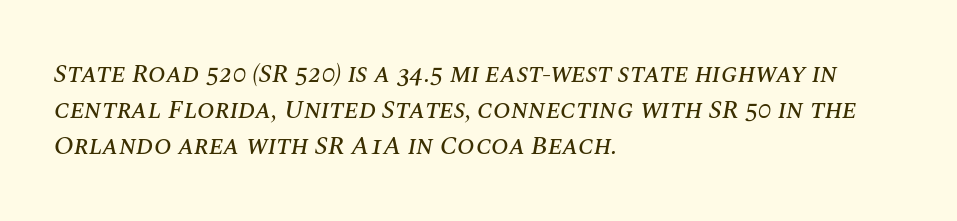
The image shows 26 px text type, italic (leaning right); set left-aligned, normal line spacing (1.38x), normal letter spacing, not underlined.
